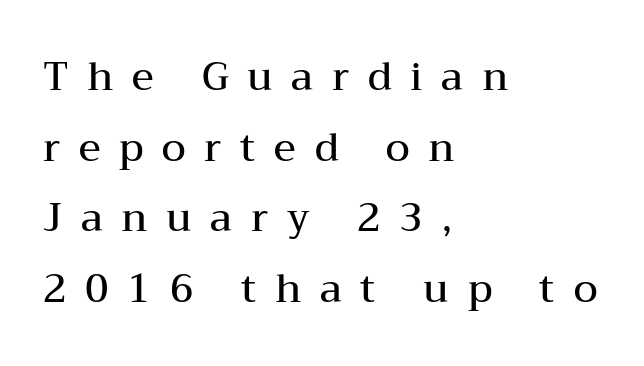
The setting favours the left margin, as ordinary paragraphs usually do. The passage shown is typed in a proportional face where columns would drift. The axis of the letterforms is exactly vertical. These lines are composed in type with serifs. Typographic density is moderately raised because the face is semibold.
